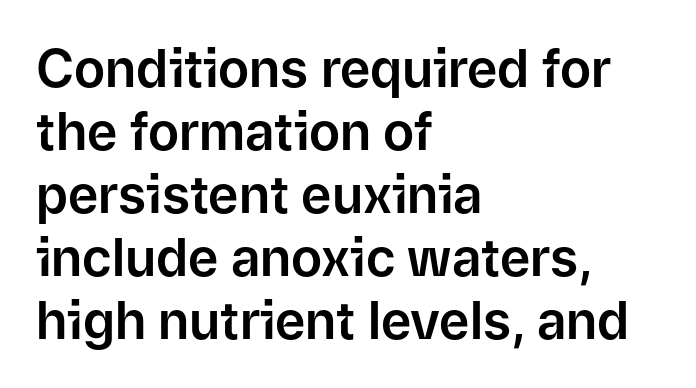
{"serif": "no", "italic": "no", "width": "normal", "stroke_contrast": "low", "x_height": "medium", "monospaced": "no", "underline": "no", "align": "left", "line_spacing_ratio": 1.21, "letter_spacing": "normal", "letter_spacing_em": 0.0, "glyph_px": 52}
